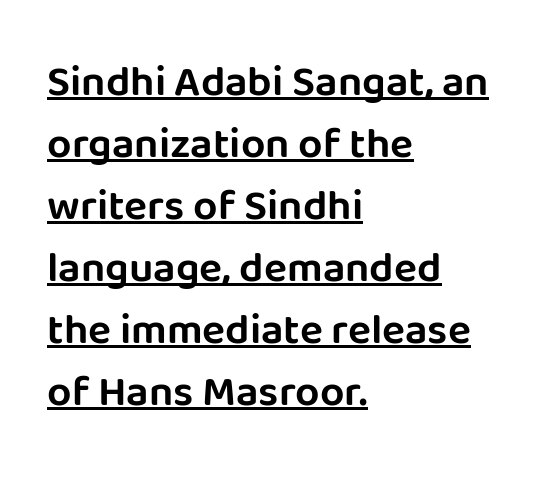
Q: Is the text italic (slanted)? A: No, it is upright.
Q: Is the typeface a serif or a sans-serif typeface? A: Sans-serif.
Q: Is the text underlined? A: Yes.
Q: How is the paragraph aligned? A: Left-aligned.
Q: Is the spacing between letters normal or unusually wide? A: Normal.
Q: Is the spacing between lines tight, normal or loose? A: Normal.
Q: Width (condensed, normal, or wide)? A: Normal.
Q: Stroke contrast? A: Low.
Q: x-height? A: Large.
Q: Monospaced? A: No.
